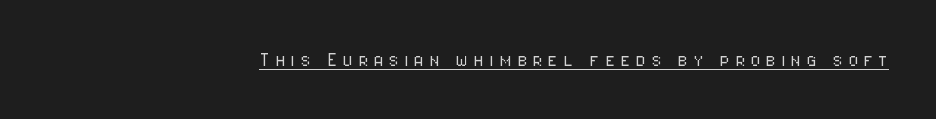
{"italic": "no", "bold": "no", "underline": "yes", "align": "right", "letter_spacing": "wide", "letter_spacing_em": 0.26, "glyph_px": 22}
